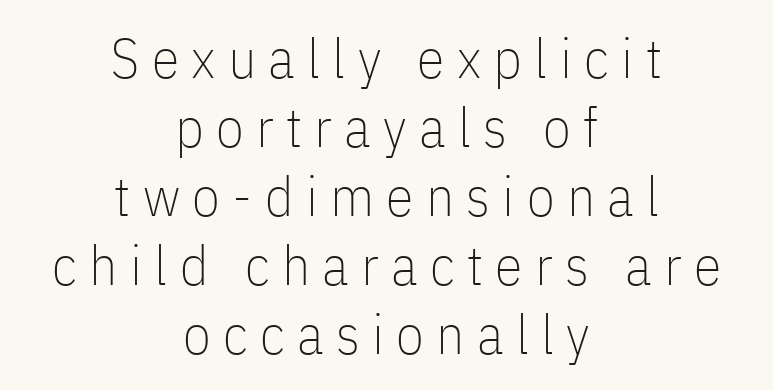
The image shows 56 px thin, condensed sans-serif type, upright; set centered, line spacing 1.23x, unusually wide letter spacing (+0.22 em), not underlined; low stroke contrast and a medium x-height.
